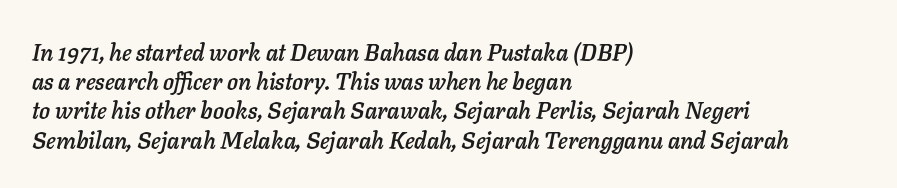
The image shows 23 px text type, italic (leaning right); set left-aligned, normal line spacing (1.27x), normal letter spacing, not underlined.
